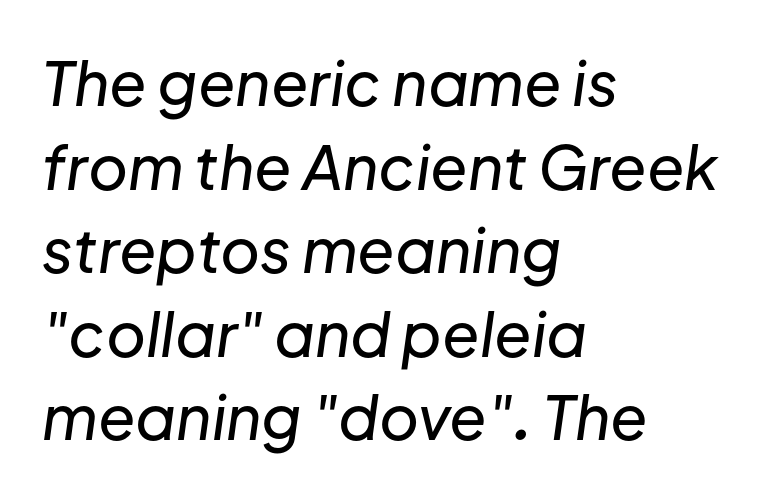
Tracking value appears to be zero — textbook default spacing. The rows are spaced the way most documents space them. These lines were composed using italics. The space beneath each line is pristine and unruled.
